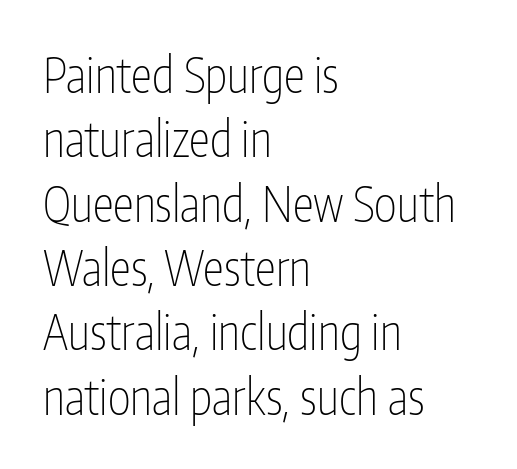
These lines stack with their left ends in a neat column. Words appear dense and cohesive because spacing is normal. The letters stand straight up with perfectly vertical stems. One glance says typical: line gaps are just what's usual. No heavy texture on the line: the type isn't bold. The characters display no serif detailing; their extremities are plain.
